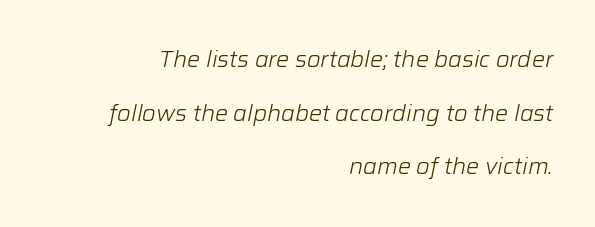
Widely set lines give the paragraph a tall, airy silhouette. These glyphs show unthickened strokes, regular width or finer. The glyphs are unaccompanied by any horizontal stroke below them. The font's italic variant was chosen for this text.
